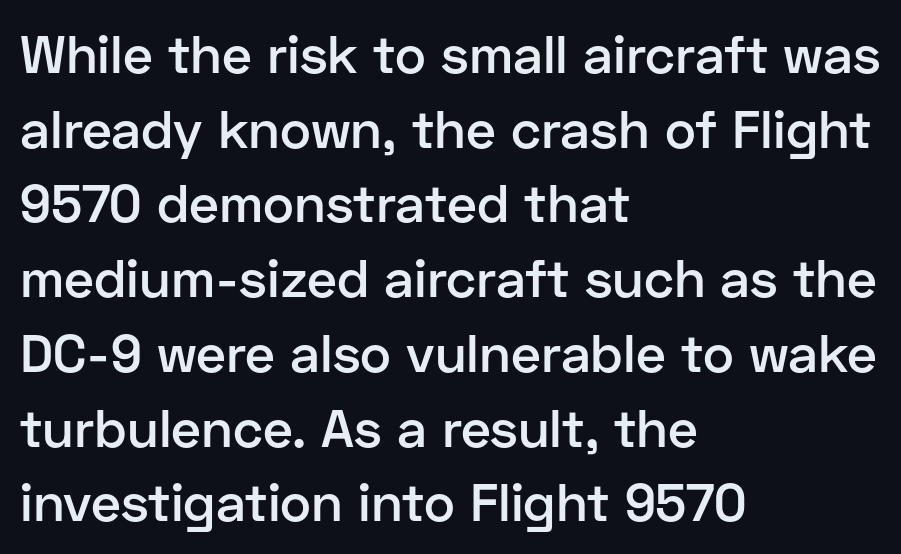
{"serif": "no", "italic": "no", "bold": "semi", "weight": "semibold", "width": "normal", "stroke_contrast": "low", "x_height": "medium", "monospaced": "no", "underline": "no", "align": "left", "line_spacing": "normal", "line_spacing_ratio": 1.41, "letter_spacing": "normal", "letter_spacing_em": 0.0, "glyph_px": 53}
